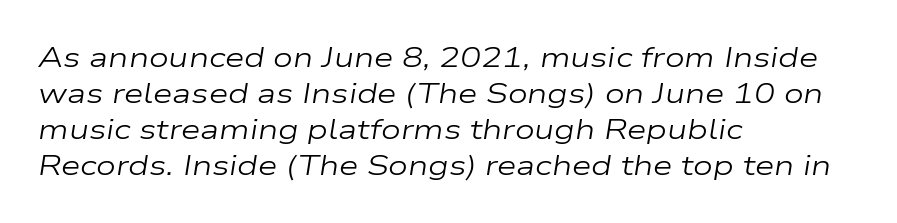
No heavy texture on the line: the type isn't bold. Only glyphs here, with clear space below each row. The rendering uses natural spacing where letterforms have individual widths. Does the leading feel generous? No, just average.
